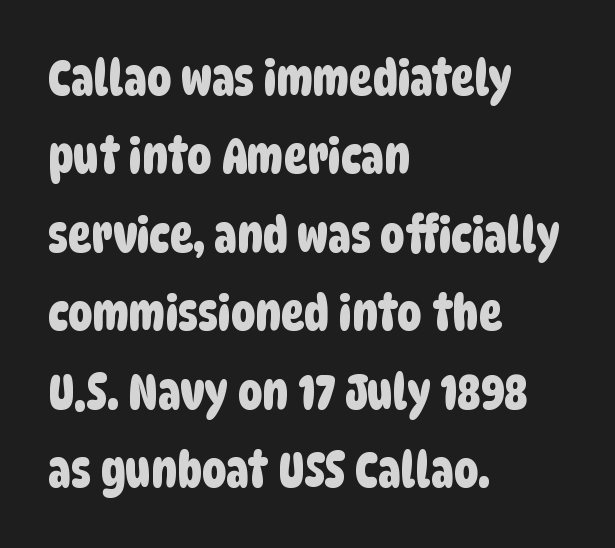
Q: Is the typeface a serif or a sans-serif typeface? A: Sans-serif.
Q: Is the text underlined? A: No.
Q: How is the paragraph aligned? A: Left-aligned.
Q: Is the spacing between letters normal or unusually wide? A: Normal.
Q: Is the spacing between lines tight, normal or loose? A: Normal.
Q: Width (condensed, normal, or wide)? A: Condensed.
Q: Stroke contrast? A: Low.
Q: x-height? A: Large.
Q: Monospaced? A: No.
